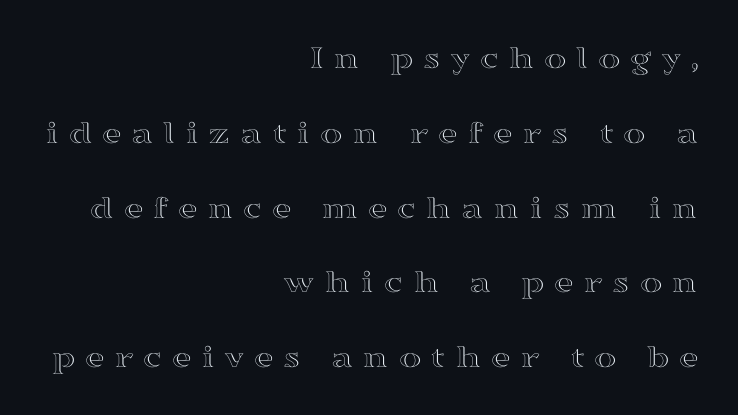
{"italic": "no", "width": "wide", "x_height": "medium", "monospaced": "no", "underline": "no", "align": "right", "line_spacing": "loose", "line_spacing_ratio": 2.2, "letter_spacing": "wide", "letter_spacing_em": 0.28, "glyph_px": 34}
